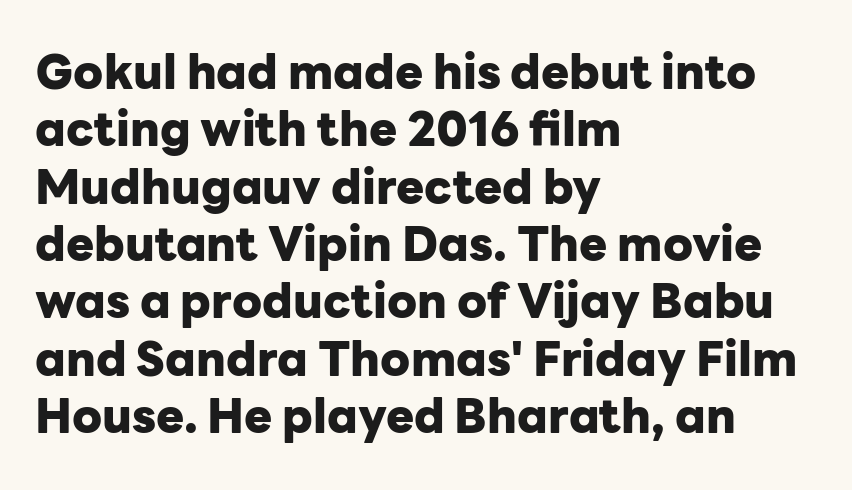
The image shows 47 px heavy sans-serif type, upright; set left-aligned, line spacing 1.22x, normal letter spacing, not underlined; low stroke contrast and a medium x-height.
